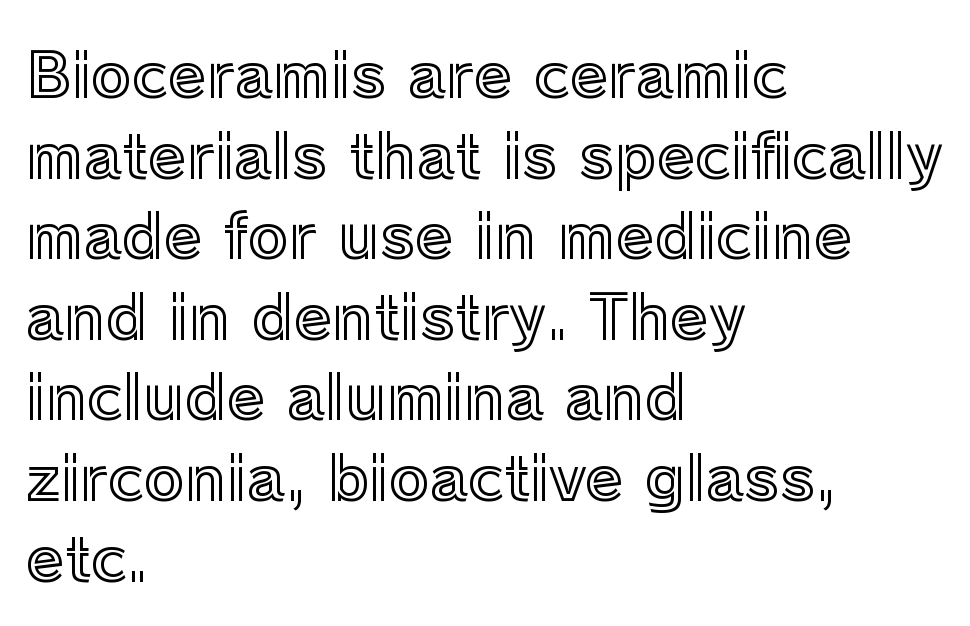
The gap between lines stays unmarked. Varying glyph widths throughout — classic text-font behaviour. Designer's note — italics off, roman on. The letterforms sit shoulder to shoulder at normal distance. Reading down the block, your eye returns to a fixed left position each line. Each new line begins a customary step beneath the previous one.
